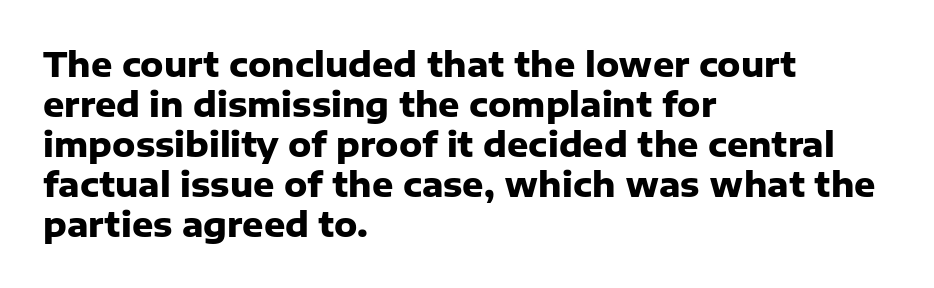
Q: Is the text bold? A: Yes.
Q: Is the text italic (slanted)? A: No, it is upright.
Q: Is the typeface a serif or a sans-serif typeface? A: Sans-serif.
Q: Is the text underlined? A: No.
Q: How is the paragraph aligned? A: Left-aligned.
Q: Is the spacing between letters normal or unusually wide? A: Normal.
Q: Width (condensed, normal, or wide)? A: Normal.
Q: Stroke contrast? A: Low.
Q: x-height? A: Medium.
Q: Monospaced? A: No.
